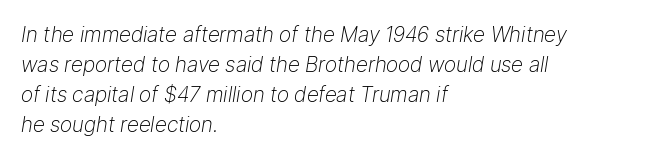
The image shows 21 px text type, italic (leaning right); set left-aligned, normal line spacing (1.43x), normal letter spacing, not underlined.
